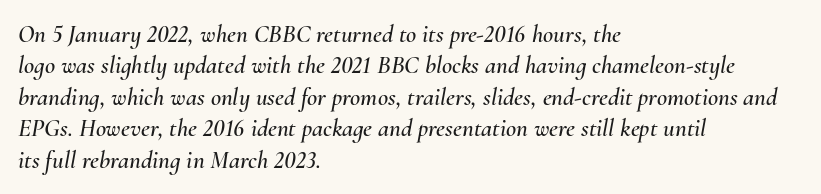
{"italic": "yes", "lean": "right", "slant_degrees": 10, "underline": "no", "align": "left", "line_spacing": "normal", "line_spacing_ratio": 1.26, "letter_spacing": "normal", "letter_spacing_em": 0.0, "glyph_px": 25}
